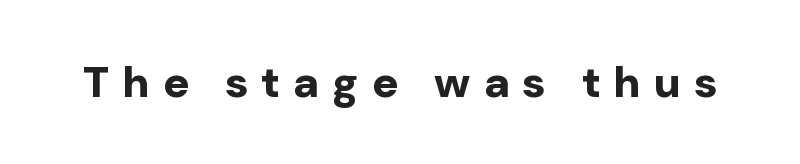
Q: Is the text bold? A: Yes.
Q: Is the text italic (slanted)? A: No, it is upright.
Q: Is the typeface a serif or a sans-serif typeface? A: Sans-serif.
Q: Is the text underlined? A: No.
Q: Is the spacing between letters normal or unusually wide? A: Unusually wide.
Q: Width (condensed, normal, or wide)? A: Normal.
Q: Stroke contrast? A: Low.
Q: x-height? A: Medium.
Q: Monospaced? A: No.
